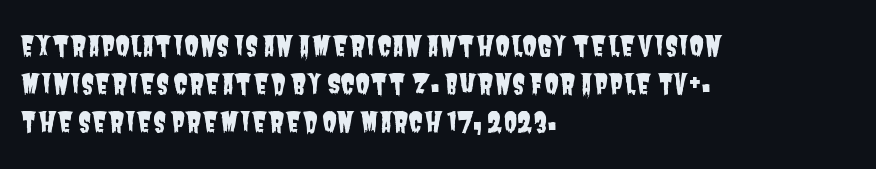
Q: Is the text underlined? A: No.
Q: How is the paragraph aligned? A: Left-aligned.
Q: Is the spacing between letters normal or unusually wide? A: Normal.
Q: Is the spacing between lines tight, normal or loose? A: Normal.
